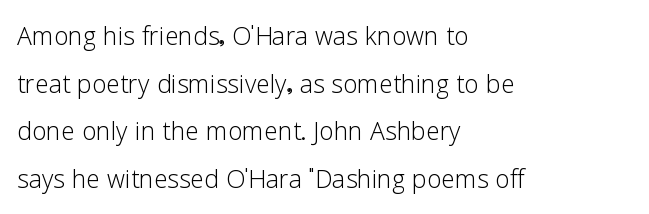
Q: Is the text bold? A: No.
Q: Is the text italic (slanted)? A: No, it is upright.
Q: Is the typeface a serif or a sans-serif typeface? A: Sans-serif.
Q: Is the text underlined? A: No.
Q: How is the paragraph aligned? A: Left-aligned.
Q: Is the spacing between letters normal or unusually wide? A: Normal.
Q: Is the spacing between lines tight, normal or loose? A: Normal.
Q: Width (condensed, normal, or wide)? A: Normal.
Q: Stroke contrast? A: Low.
Q: x-height? A: Medium.
Q: Monospaced? A: No.
